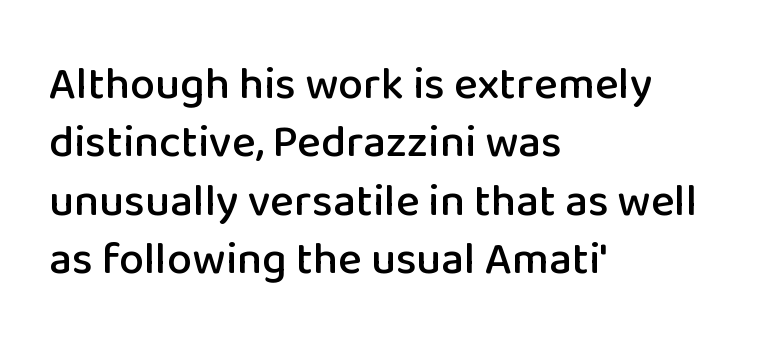
Rows of type keep a routine distance in the vertical direction. Check where the strokes stop: nothing finishes them off — pure sans. Does extra space separate the letters? No, they use regular spacing. Every character sits straight up, as roman type does.
